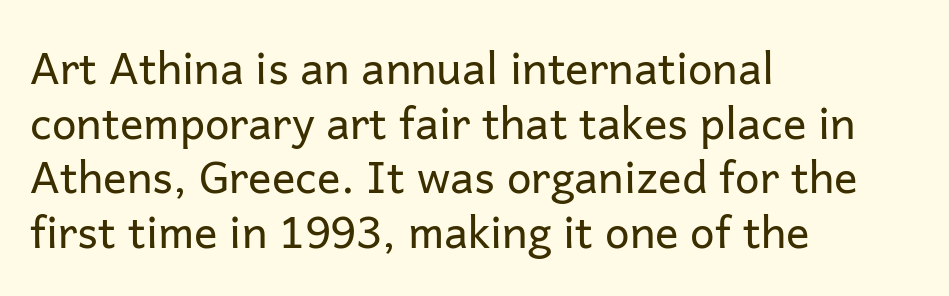
{"serif": "no", "italic": "no", "bold": "no", "weight": "regular", "width": "normal", "stroke_contrast": "low", "x_height": "medium", "monospaced": "no", "underline": "no", "align": "left", "line_spacing_ratio": 1.24, "letter_spacing": "normal", "letter_spacing_em": 0.0, "glyph_px": 44}
